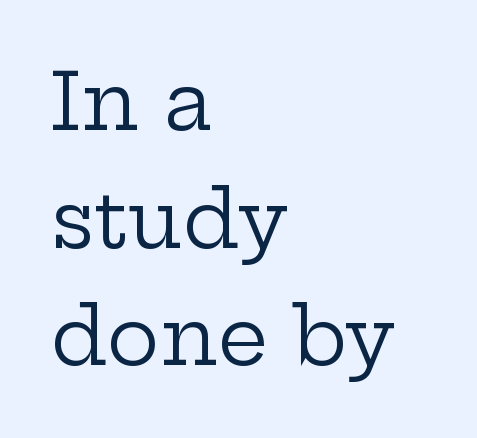
{"serif": "yes", "italic": "no", "bold": "no", "weight": "regular", "width": "wide", "stroke_contrast": "low", "x_height": "medium", "monospaced": "no", "underline": "no", "align": "left", "line_spacing": "normal", "line_spacing_ratio": 1.49, "letter_spacing": "normal", "letter_spacing_em": 0.0, "glyph_px": 79}
